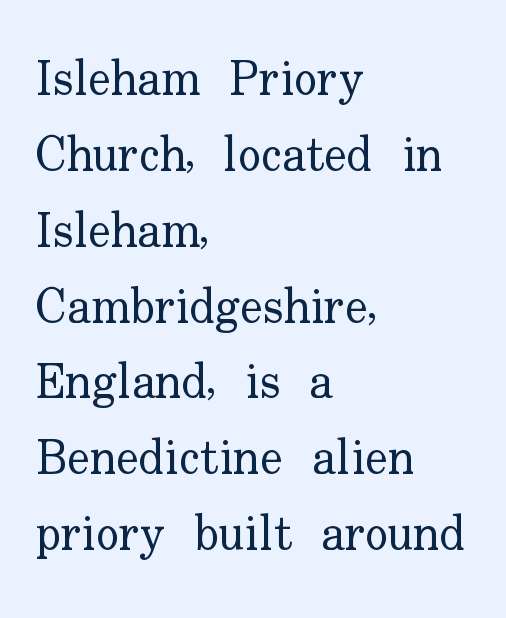
{"serif": "yes", "italic": "no", "bold": "no", "weight": "regular", "width": "normal", "stroke_contrast": "low", "x_height": "small", "monospaced": "no", "underline": "no", "align": "left", "line_spacing": "normal", "line_spacing_ratio": 1.58, "letter_spacing": "normal", "letter_spacing_em": 0.0, "glyph_px": 48}
